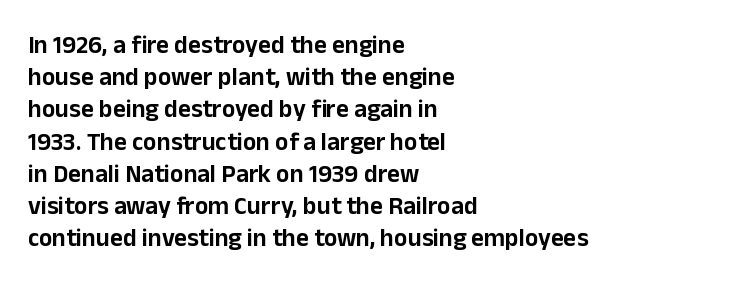
Q: Is the text italic (slanted)? A: No, it is upright.
Q: Is the text underlined? A: No.
Q: How is the paragraph aligned? A: Left-aligned.
Q: Is the spacing between letters normal or unusually wide? A: Normal.
Q: Is the spacing between lines tight, normal or loose? A: Normal.
